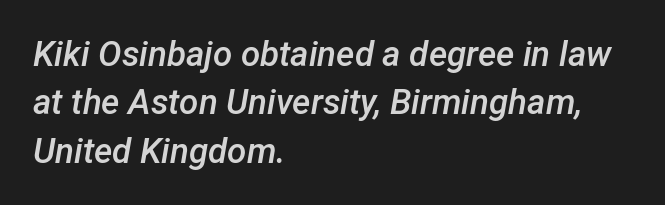
{"italic": "yes", "lean": "right", "slant_degrees": 12, "bold": "semi", "weight": "semibold", "width": "normal", "stroke_contrast": "low", "x_height": "medium", "monospaced": "no", "underline": "no", "align": "left", "line_spacing": "normal", "line_spacing_ratio": 1.38, "letter_spacing": "normal", "letter_spacing_em": 0.0, "glyph_px": 35}
